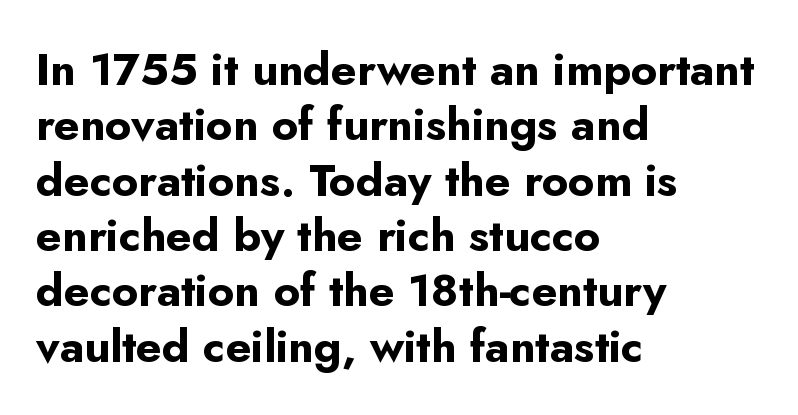
{"serif": "no", "italic": "no", "bold": "yes", "weight": "bold", "width": "normal", "stroke_contrast": "low", "x_height": "small", "monospaced": "no", "underline": "no", "align": "left", "line_spacing_ratio": 1.23, "letter_spacing": "normal", "letter_spacing_em": 0.0, "glyph_px": 45}
